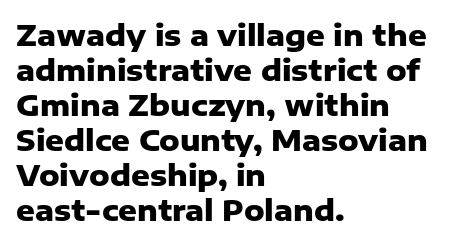
{"serif": "no", "italic": "no", "bold": "yes", "weight": "heavy", "width": "normal", "stroke_contrast": "low", "x_height": "medium", "monospaced": "no", "underline": "no", "align": "left", "line_spacing_ratio": 1.21, "letter_spacing": "normal", "letter_spacing_em": 0.0, "glyph_px": 29}
